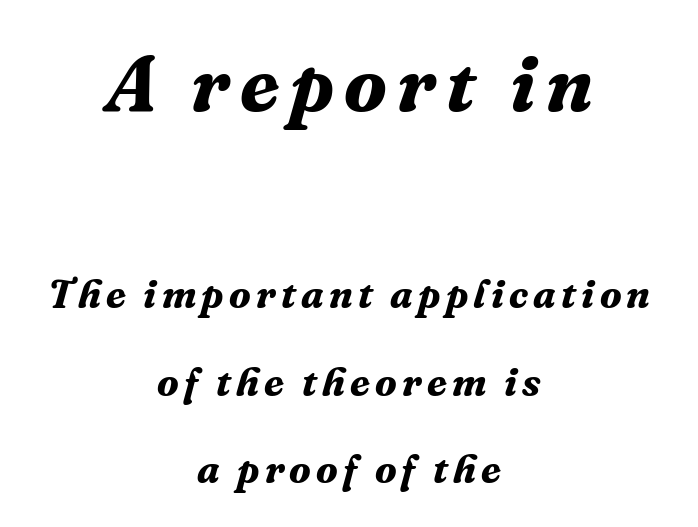
Heavy, bold letterforms. The area under the type is left untouched. The passage shown begins with its larger block and ends with its smaller one. The space between consecutive lines is lavish.
